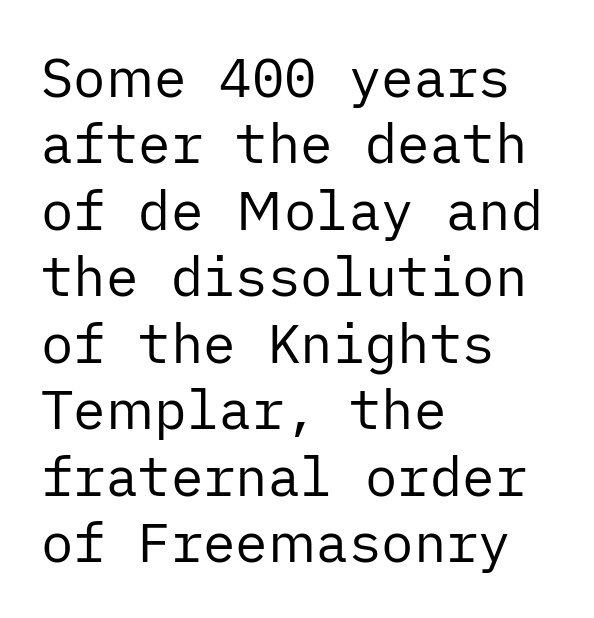
The image shows 54 px regular-weight sans-serif type, upright; set left-aligned, line spacing 1.23x, normal letter spacing, not underlined; low stroke contrast and a medium x-height.
